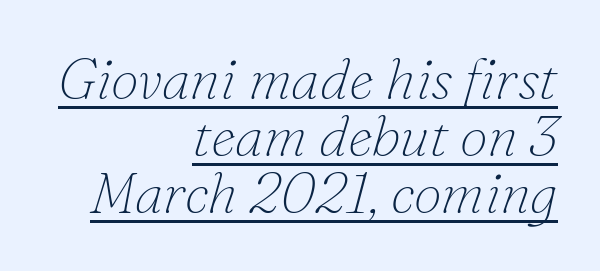
Q: Is the text bold? A: No.
Q: Is the text italic (slanted)? A: Yes, it leans right by about 16 degrees.
Q: Is the typeface a serif or a sans-serif typeface? A: Serif.
Q: Is the text underlined? A: Yes.
Q: How is the paragraph aligned? A: Right-aligned.
Q: Is the spacing between letters normal or unusually wide? A: Normal.
Q: Is the spacing between lines tight, normal or loose? A: Tight.
Q: Width (condensed, normal, or wide)? A: Normal.
Q: Stroke contrast? A: Low.
Q: x-height? A: Small.
Q: Monospaced? A: No.
